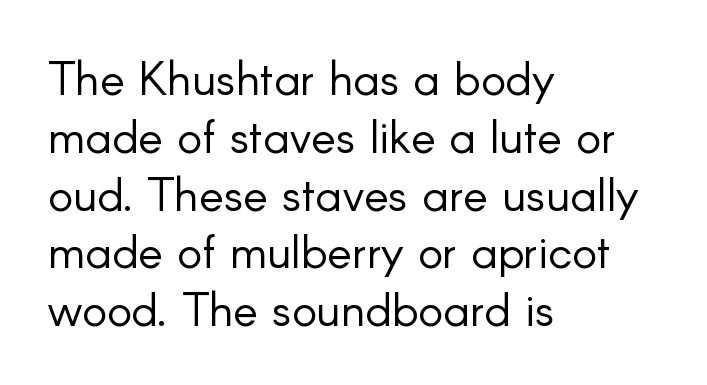
{"serif": "no", "italic": "no", "bold": "no", "weight": "light", "width": "normal", "stroke_contrast": "low", "x_height": "small", "monospaced": "no", "underline": "no", "align": "left", "line_spacing_ratio": 1.23, "letter_spacing": "normal", "letter_spacing_em": 0.0, "glyph_px": 47}
